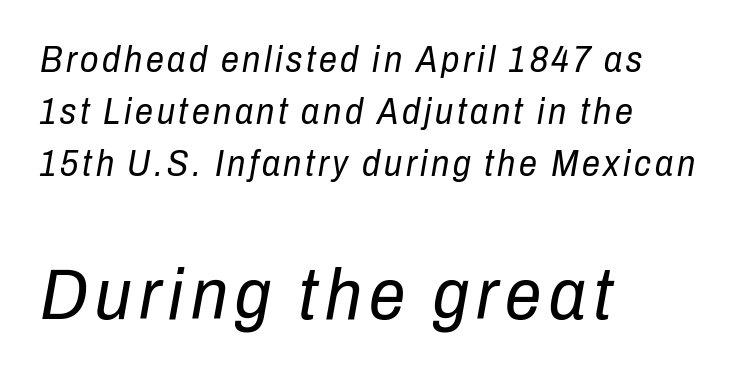
Q: Is the text bold? A: No.
Q: Is the text italic (slanted)? A: Yes, it leans right by about 10 degrees.
Q: Is the text underlined? A: No.
Q: How is the paragraph aligned? A: Left-aligned.
Q: Is the spacing between lines tight, normal or loose? A: Normal.
Q: Which block of text is set in a larger size, the first (top) or the second (bottom)? A: The second (bottom) one.
Q: Width (condensed, normal, or wide)? A: Condensed.
Q: Stroke contrast? A: Low.
Q: x-height? A: Medium.
Q: Monospaced? A: No.
